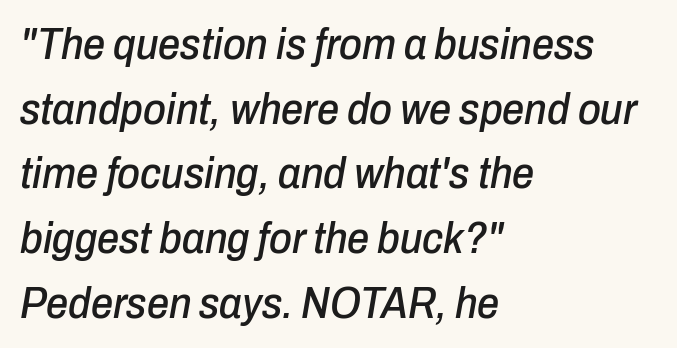
{"italic": "yes", "lean": "right", "slant_degrees": 10, "width": "condensed", "stroke_contrast": "low", "x_height": "medium", "monospaced": "no", "underline": "no", "align": "left", "line_spacing": "normal", "line_spacing_ratio": 1.47, "letter_spacing": "normal", "letter_spacing_em": 0.0, "glyph_px": 44}
